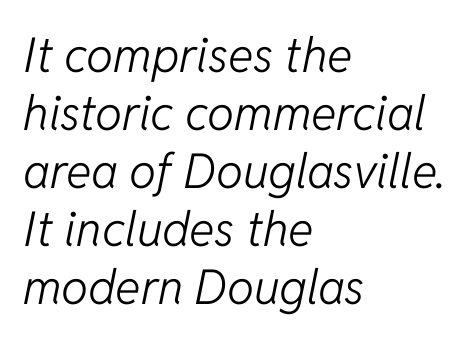
Q: Is the text bold? A: No.
Q: Is the text italic (slanted)? A: Yes, it leans right by about 11 degrees.
Q: Is the text underlined? A: No.
Q: How is the paragraph aligned? A: Left-aligned.
Q: Is the spacing between letters normal or unusually wide? A: Normal.
Q: Width (condensed, normal, or wide)? A: Normal.
Q: Stroke contrast? A: Low.
Q: x-height? A: Medium.
Q: Monospaced? A: No.
